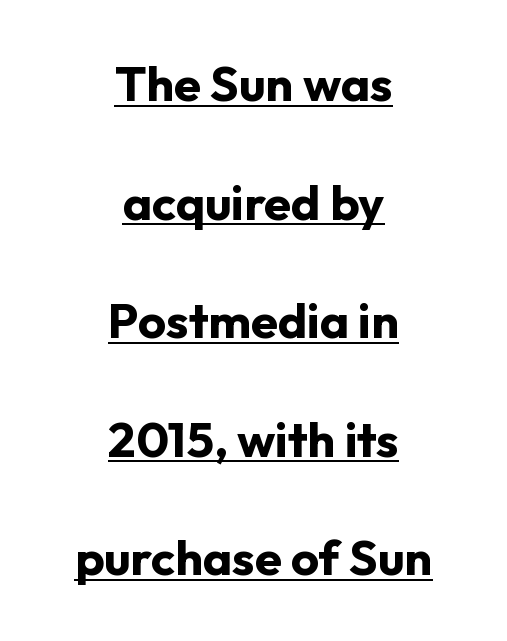
{"serif": "no", "italic": "no", "bold": "yes", "weight": "bold", "width": "normal", "stroke_contrast": "low", "x_height": "medium", "monospaced": "no", "underline": "yes", "align": "center", "line_spacing": "loose", "line_spacing_ratio": 2.42, "letter_spacing": "normal", "letter_spacing_em": 0.0, "glyph_px": 49}
